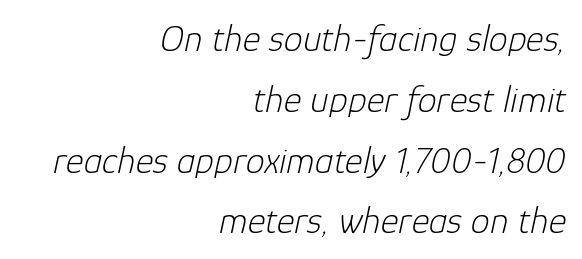
{"italic": "yes", "lean": "right", "slant_degrees": 12, "bold": "no", "weight": "light", "width": "normal", "stroke_contrast": "low", "x_height": "medium", "monospaced": "no", "underline": "no", "align": "right", "line_spacing": "normal", "line_spacing_ratio": 1.6, "letter_spacing": "normal", "letter_spacing_em": 0.0, "glyph_px": 38}
